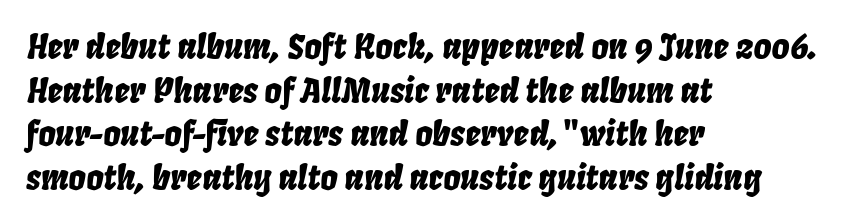
The image shows 34 px condensed type, italic (leaning right); set left-aligned, normal line spacing (1.28x), normal letter spacing, not underlined; low stroke contrast and a large x-height.
